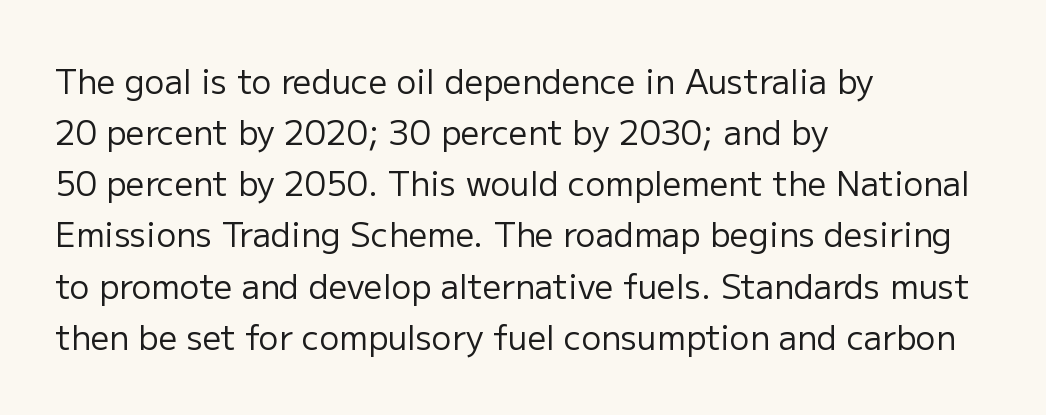
Q: Is the text bold? A: No.
Q: Is the text italic (slanted)? A: No, it is upright.
Q: Is the typeface a serif or a sans-serif typeface? A: Sans-serif.
Q: Is the text underlined? A: No.
Q: How is the paragraph aligned? A: Left-aligned.
Q: Is the spacing between letters normal or unusually wide? A: Normal.
Q: Is the spacing between lines tight, normal or loose? A: Normal.
Q: Width (condensed, normal, or wide)? A: Normal.
Q: Stroke contrast? A: Low.
Q: x-height? A: Medium.
Q: Monospaced? A: No.
